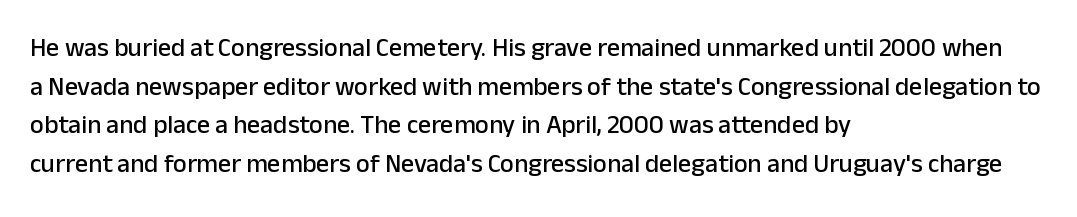
The image shows 26 px text type, upright; set left-aligned, normal line spacing (1.49x), normal letter spacing, not underlined.
